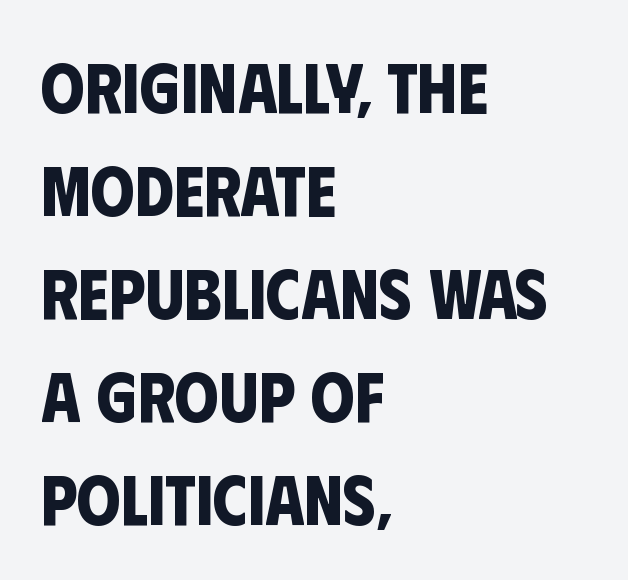
Observe the absence of serifs on each vertical stroke in this sample. This sample uses plain, unmodified letter spacing. Summary of weight: heavy, a full bold. Teacher's note: observe the even left margin — that is flush-left alignment. Looks like regular typesetting: each glyph gets only the width it needs.
